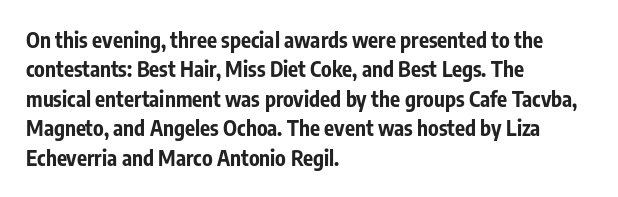
Posture: upright roman. Underlining? Definitely not there. Each line starts at the same left margin while the right side varies. Stroke thickness is high; the sample reads as a true bold. The block of text has a typical density, with ordinary space between rows.
